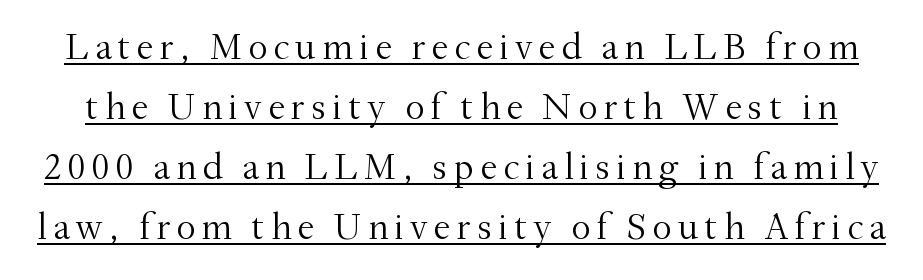
The image shows 38 px light serif type, upright; set normal line spacing (1.58x), underlined; medium stroke contrast and a small x-height.
